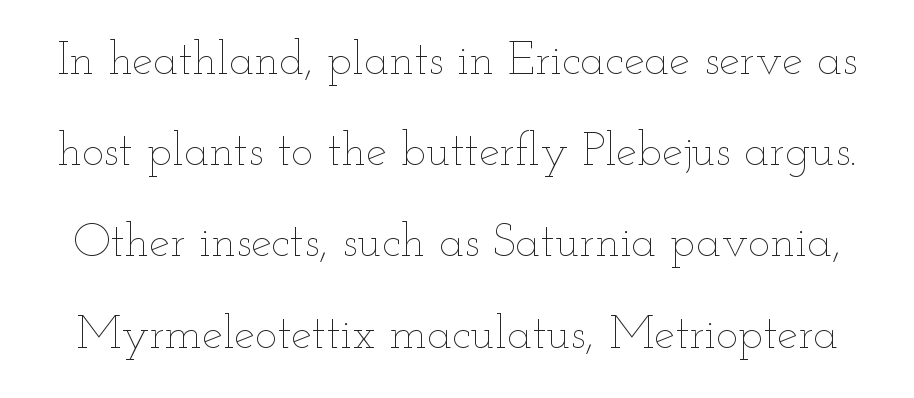
{"italic": "no", "bold": "no", "weight": "thin", "width": "wide", "stroke_contrast": "low", "x_height": "small", "monospaced": "no", "underline": "no", "line_spacing": "loose", "line_spacing_ratio": 1.94, "letter_spacing": "normal", "letter_spacing_em": 0.0, "glyph_px": 47}
